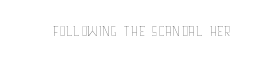
Q: Is the text bold? A: No.
Q: Is the text italic (slanted)? A: No, it is upright.
Q: Is the text underlined? A: No.
Q: Is the spacing between letters normal or unusually wide? A: Normal.
